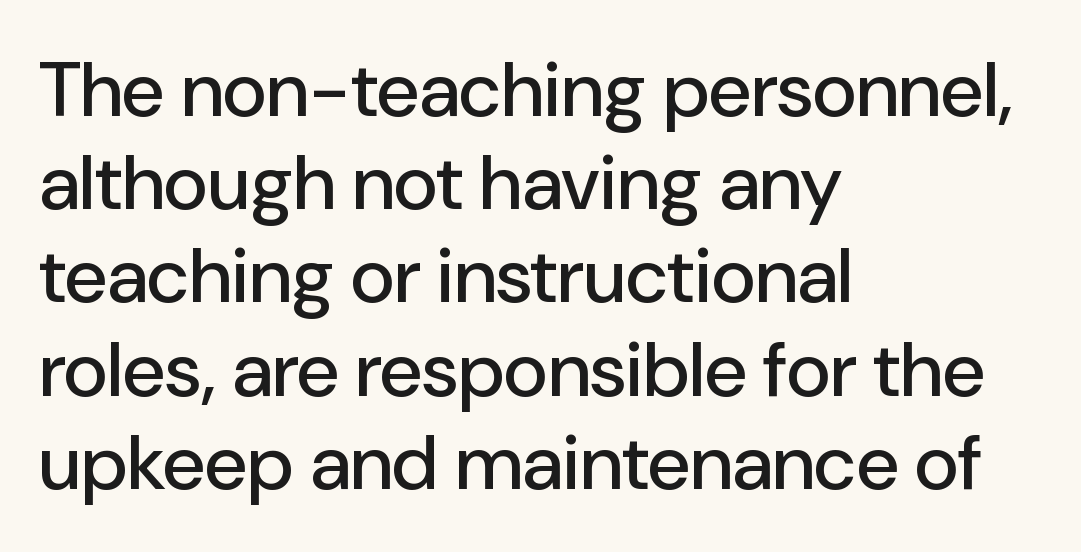
The paragraph shown leans on its left margin. The letters stand upright; this is a roman face. Each word holds together tightly as a unit, with standard inter-letter gaps. The zone under the glyphs is completely vacant. Stroke terminals: plain, sans-serif.
